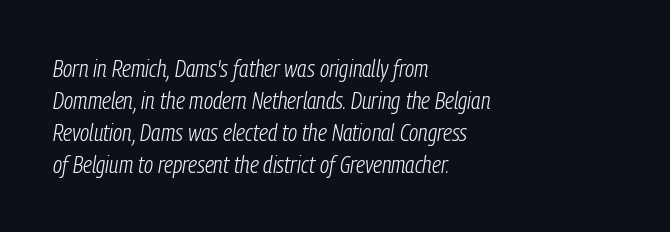
The image shows 24 px text type, italic (leaning right); set left-aligned, normal line spacing (1.33x), normal letter spacing, not underlined.
